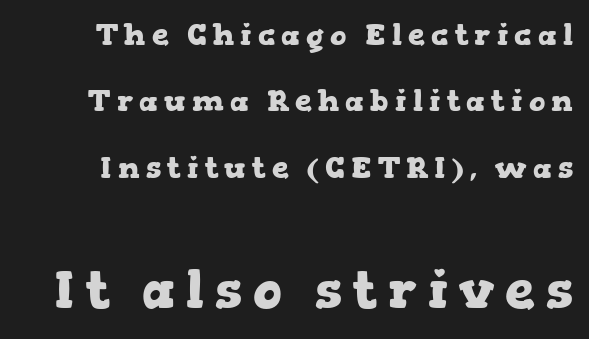
What stands out about the letter spacing? Its width — letters are far apart. A typesetter would mark this as roman, not italic. The designer dialed line spacing up above the default. Bare-footed words on every line.
